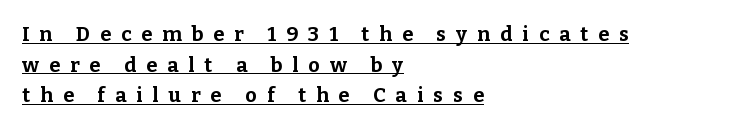
The image shows 20 px bold type, upright; set left-aligned, normal line spacing (1.53x), unusually wide letter spacing (+0.5 em), underlined.
